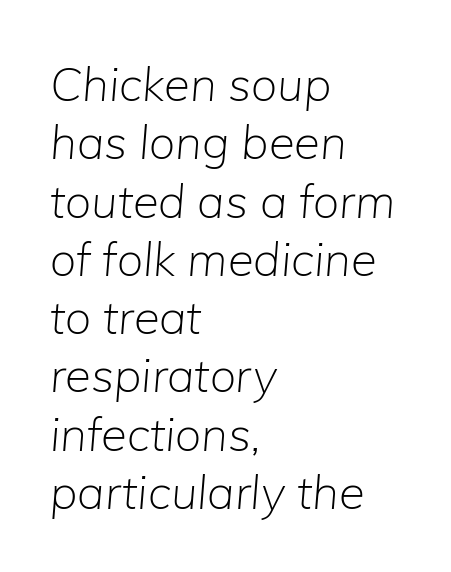
{"italic": "yes", "lean": "right", "slant_degrees": 5, "bold": "no", "weight": "light", "width": "normal", "stroke_contrast": "low", "x_height": "medium", "monospaced": "no", "underline": "no", "align": "left", "line_spacing_ratio": 1.24, "letter_spacing": "normal", "letter_spacing_em": 0.0, "glyph_px": 47}
